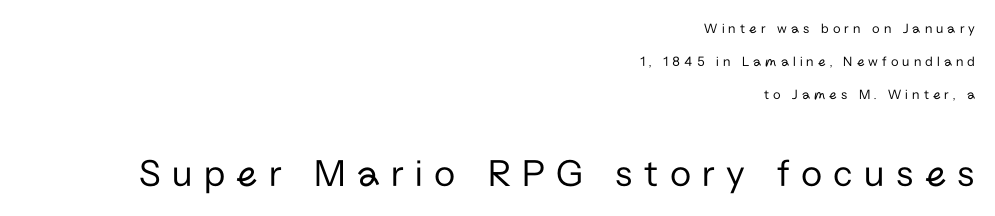
{"serif": "no", "italic": "no", "bold": "no", "weight": "regular", "width": "normal", "stroke_contrast": "low", "x_height": "medium", "monospaced": "no", "underline": "no", "align": "right", "line_spacing": "loose", "line_spacing_ratio": 2.35, "letter_spacing": "wide", "letter_spacing_em": 0.29, "larger_block": "second", "size_ratio": 2.79, "glyph_px": 39}
